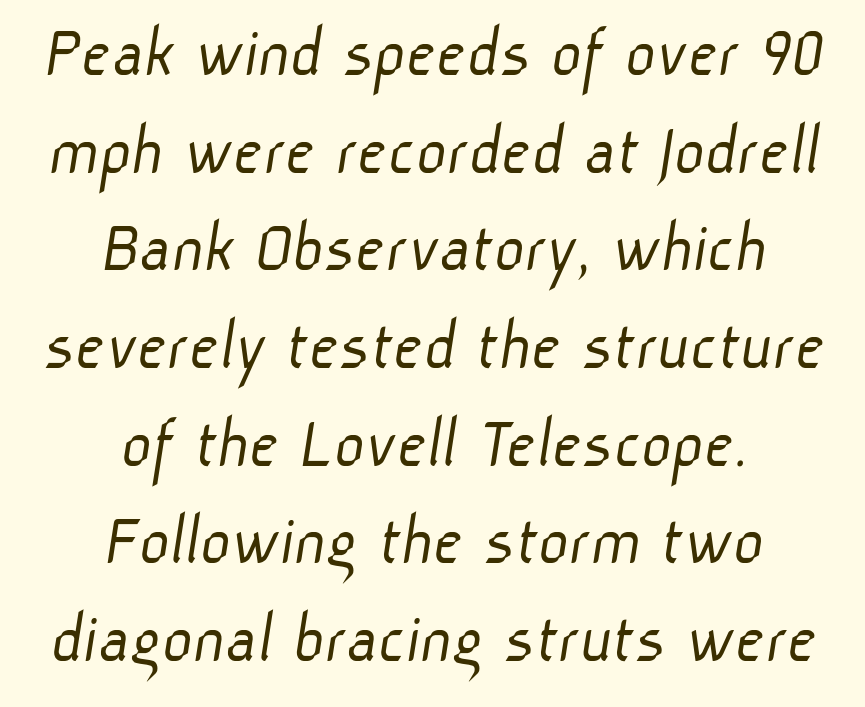
Anything drawn beneath the words? Only blank space. Here the designer chose a conventional face with non-uniform glyph widths. Regarding leading, the lines here are spaced in the standard way. Compared with typical body copy, the letter spacing here is the same.
